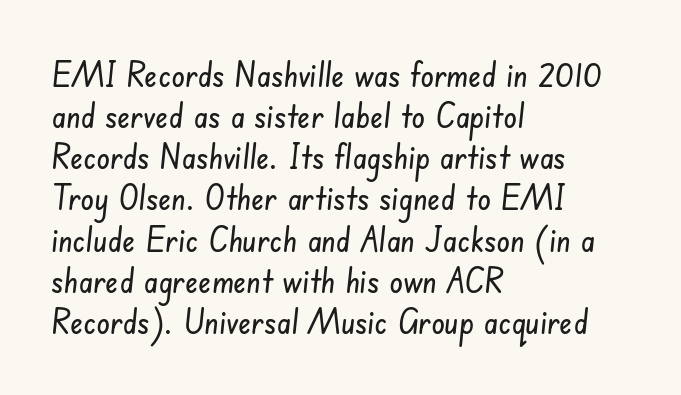
{"serif": "no", "width": "condensed", "stroke_contrast": "low", "x_height": "small", "monospaced": "no", "underline": "no", "align": "left", "line_spacing_ratio": 1.21, "letter_spacing": "normal", "letter_spacing_em": 0.0, "glyph_px": 34}
